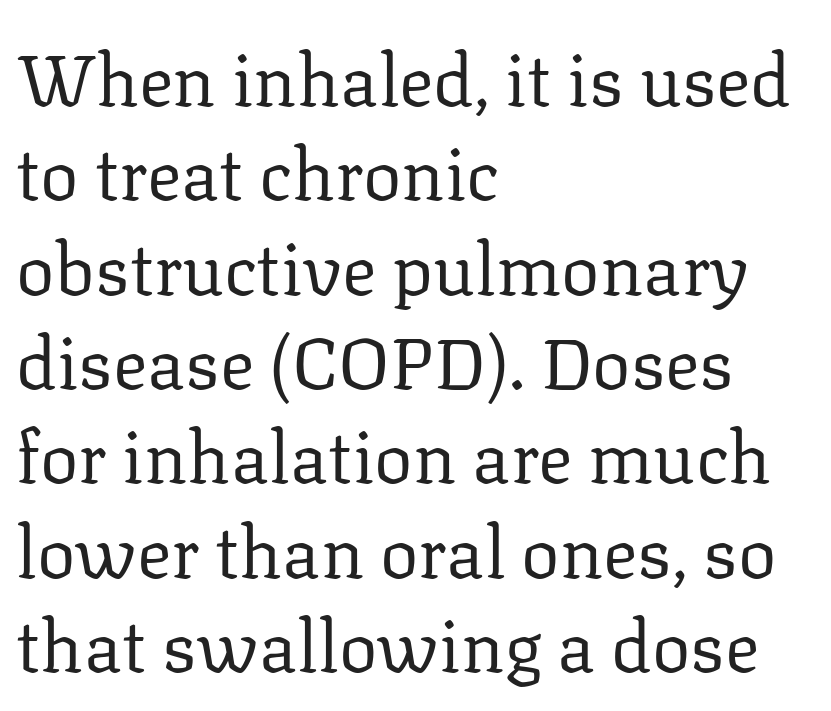
The typography opts for an upright posture over an oblique one. Each letter keeps its own natural width here, so spacing adapts to shape. Look at the tracking — it's just the regular setting, nothing added. In terms of leading, this rendering sits right in the middle. Alignment: flush left.
